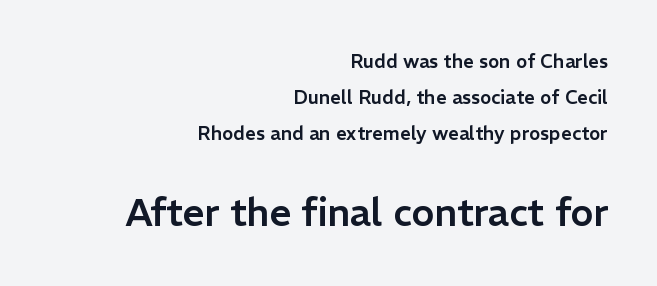
{"serif": "no", "italic": "no", "width": "normal", "stroke_contrast": "low", "x_height": "medium", "monospaced": "no", "underline": "no", "align": "right", "line_spacing": "loose", "line_spacing_ratio": 1.9, "letter_spacing": "normal", "letter_spacing_em": 0.0, "larger_block": "second", "size_ratio": 2.0, "glyph_px": 38}
